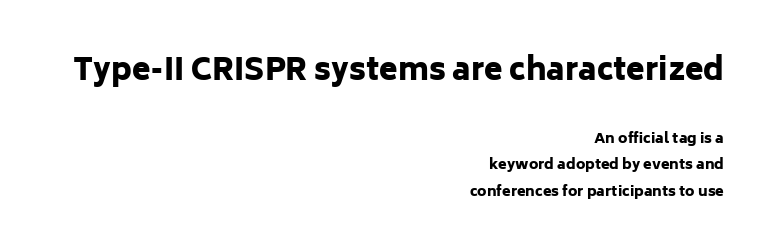
{"serif": "no", "italic": "no", "bold": "yes", "weight": "heavy", "width": "normal", "stroke_contrast": "low", "x_height": "medium", "monospaced": "no", "underline": "no", "align": "right", "line_spacing_ratio": 1.89, "letter_spacing": "normal", "letter_spacing_em": 0.0, "larger_block": "first", "size_ratio": 2.14, "glyph_px": 30}
